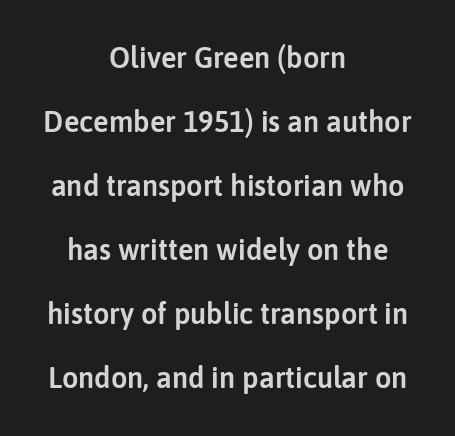
The image shows 29 px sans-serif type, upright; set centered, loose line spacing (2.21x), normal letter spacing, not underlined; low stroke contrast and a medium x-height.
